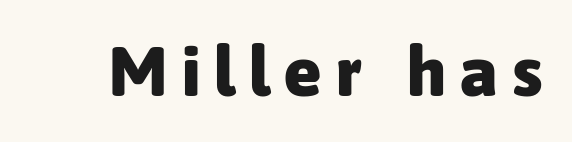
The rendering uses a bold face; every stroke is thick and dark. Each letter keeps its own natural width here, so spacing adapts to shape. The type sits square on the baseline with zero lean. The glyphs are unaccompanied by any horizontal stroke below them.
